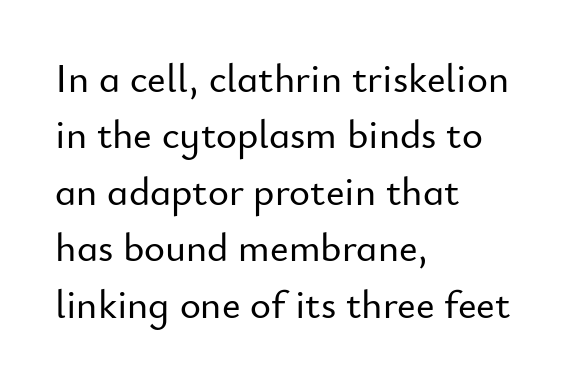
Q: Is the text italic (slanted)? A: No, it is upright.
Q: Is the typeface a serif or a sans-serif typeface? A: Sans-serif.
Q: Is the text underlined? A: No.
Q: How is the paragraph aligned? A: Left-aligned.
Q: Is the spacing between letters normal or unusually wide? A: Normal.
Q: Is the spacing between lines tight, normal or loose? A: Normal.
Q: Width (condensed, normal, or wide)? A: Normal.
Q: Stroke contrast? A: Low.
Q: x-height? A: Small.
Q: Monospaced? A: No.
